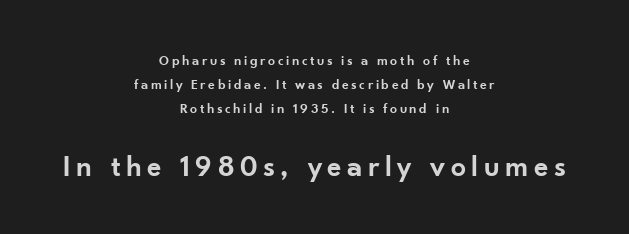
The image shows 30 px semibold sans-serif type, upright; set centered, line spacing 1.71x, not underlined; the second (bottom) block is 2.14x larger; low stroke contrast and a small x-height.
